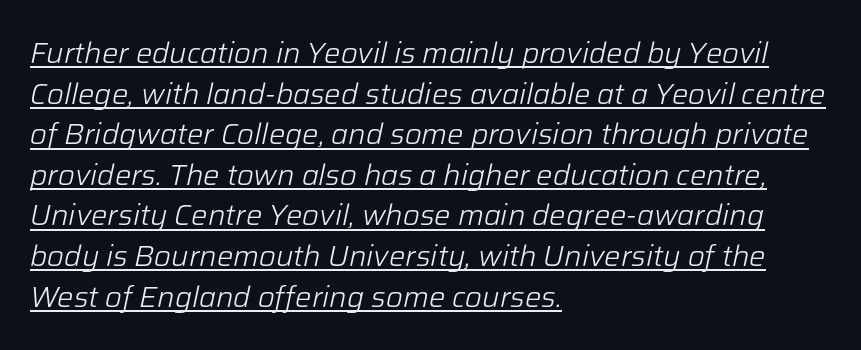
{"italic": "yes", "lean": "right", "slant_degrees": 12, "bold": "no", "weight": "light", "width": "normal", "stroke_contrast": "low", "x_height": "medium", "monospaced": "no", "underline": "yes", "align": "left", "line_spacing": "normal", "line_spacing_ratio": 1.4, "letter_spacing": "normal", "letter_spacing_em": 0.0, "glyph_px": 29}
